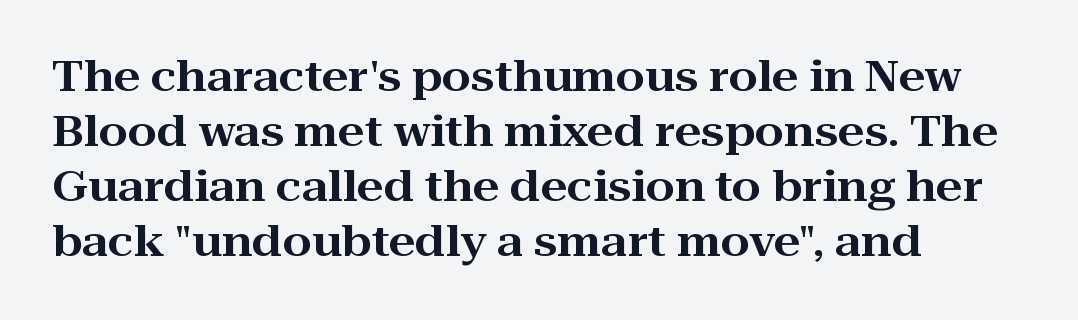
The image shows 42 px wide serif type, upright; set left-aligned, normal line spacing (1.31x), normal letter spacing, not underlined; high stroke contrast and a medium x-height.
